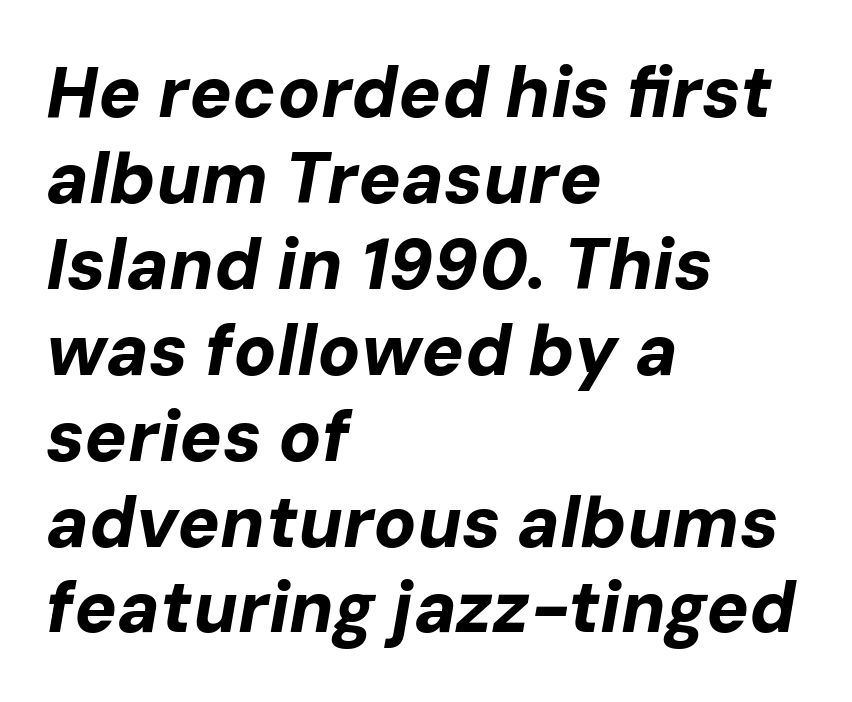
Q: Is the text bold? A: Yes.
Q: Is the text italic (slanted)? A: Yes, it leans right by about 10 degrees.
Q: Is the text underlined? A: No.
Q: How is the paragraph aligned? A: Left-aligned.
Q: Is the spacing between letters normal or unusually wide? A: Normal.
Q: Width (condensed, normal, or wide)? A: Normal.
Q: Stroke contrast? A: Low.
Q: x-height? A: Medium.
Q: Monospaced? A: No.
